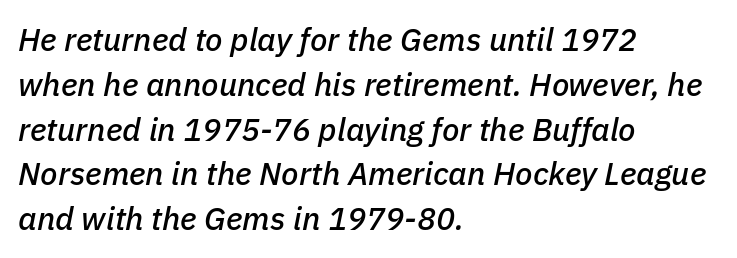
Q: Is the text italic (slanted)? A: Yes, it leans right by about 11 degrees.
Q: Is the text underlined? A: No.
Q: How is the paragraph aligned? A: Left-aligned.
Q: Is the spacing between letters normal or unusually wide? A: Normal.
Q: Is the spacing between lines tight, normal or loose? A: Normal.
Q: Width (condensed, normal, or wide)? A: Normal.
Q: Stroke contrast? A: Low.
Q: x-height? A: Medium.
Q: Monospaced? A: No.
